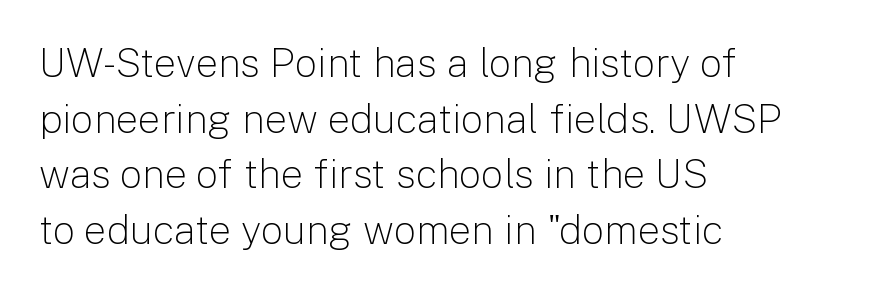
Q: Is the text bold? A: No.
Q: Is the text italic (slanted)? A: No, it is upright.
Q: Is the typeface a serif or a sans-serif typeface? A: Sans-serif.
Q: Is the text underlined? A: No.
Q: How is the paragraph aligned? A: Left-aligned.
Q: Is the spacing between letters normal or unusually wide? A: Normal.
Q: Is the spacing between lines tight, normal or loose? A: Normal.
Q: Width (condensed, normal, or wide)? A: Normal.
Q: Stroke contrast? A: Low.
Q: x-height? A: Medium.
Q: Monospaced? A: No.
